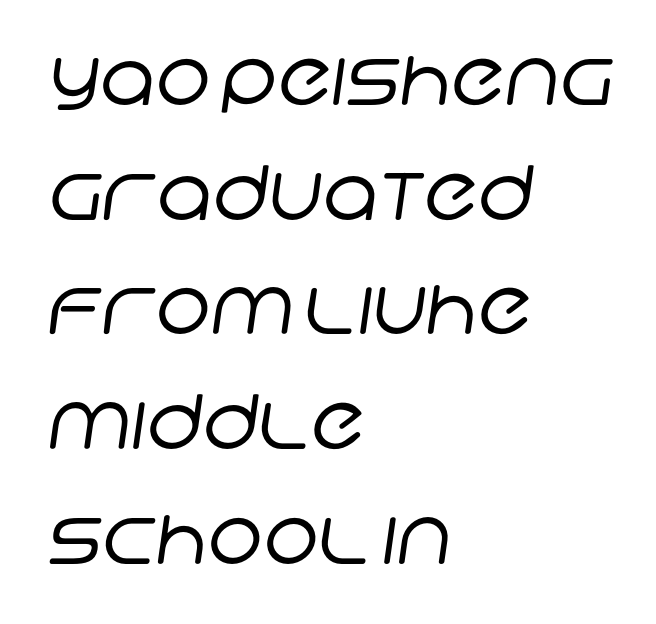
Q: Is the text bold? A: No.
Q: Is the typeface a serif or a sans-serif typeface? A: Sans-serif.
Q: Is the text underlined? A: No.
Q: How is the paragraph aligned? A: Left-aligned.
Q: Is the spacing between letters normal or unusually wide? A: Normal.
Q: Is the spacing between lines tight, normal or loose? A: Normal.
Q: Width (condensed, normal, or wide)? A: Normal.
Q: Stroke contrast? A: Low.
Q: x-height? A: Large.
Q: Monospaced? A: No.
